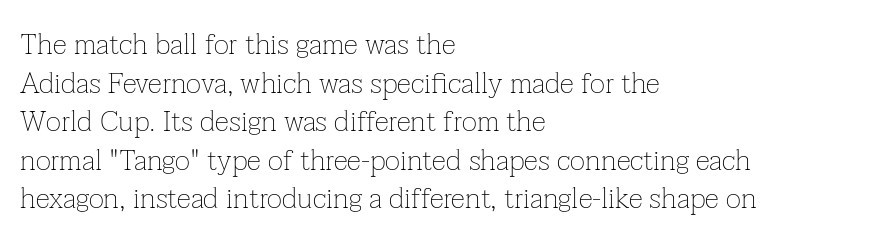
Inter-character spacing is left at the font's built-in metrics. This sample has the flowing, uneven cadence of proportional lettering. These lines stack with their left ends in a neat column. Descenders are the only things crossing below the line. Stem width sits at or under what a default text font uses. Type style note: has serifs.
